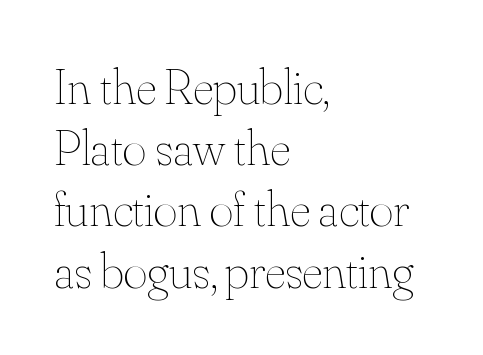
Q: Is the text bold? A: No.
Q: Is the text italic (slanted)? A: No, it is upright.
Q: Is the text underlined? A: No.
Q: How is the paragraph aligned? A: Left-aligned.
Q: Is the spacing between letters normal or unusually wide? A: Normal.
Q: Width (condensed, normal, or wide)? A: Normal.
Q: Stroke contrast? A: Medium.
Q: x-height? A: Small.
Q: Monospaced? A: No.
